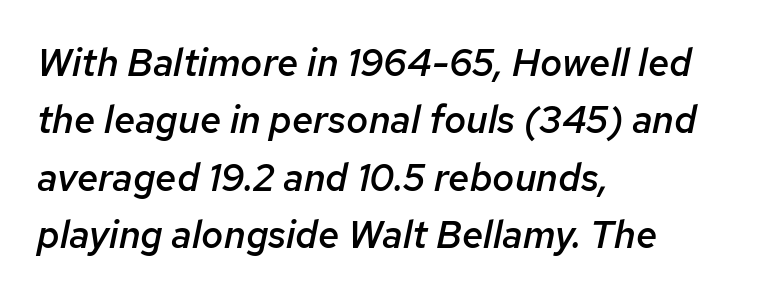
Spacing verdict: proportional, widths tailored to each character. Summary of weight: moderately heavy, a semibold. The passage shown is not underscored anywhere. Is the type slanted? Yes — the strokes lean at a clear angle. Leading matches the norm, producing a regular column.
